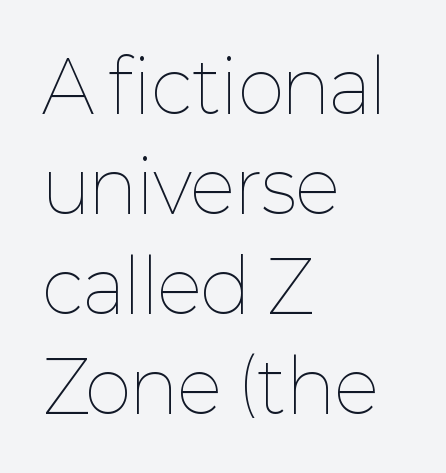
Nobody touched the tracking dial on this one. A roman cut, with each character standing at attention. In CSS terms this would be text-align: left. Has an underline been added? It has not. Varying glyph widths throughout — classic text-font behaviour.
